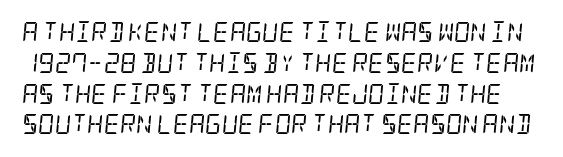
{"italic": "yes", "lean": "right", "slant_degrees": 5, "bold": "no", "underline": "no", "line_spacing": "normal", "line_spacing_ratio": 1.54, "letter_spacing": "normal", "letter_spacing_em": 0.0, "glyph_px": 20}
